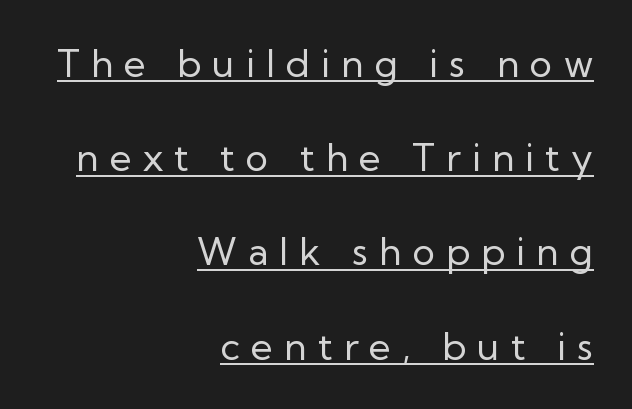
Posture: upright roman. The font is comparable to plain body text, perhaps lighter. Each line of the rendering has a horizontal stroke beneath the glyphs. A typesetter would call this proportional, since set widths differ per character.
